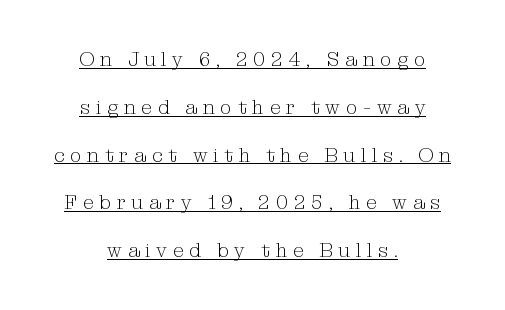
Q: Is the text bold? A: No.
Q: Is the text italic (slanted)? A: No, it is upright.
Q: Is the text underlined? A: Yes.
Q: How is the paragraph aligned? A: Centered.
Q: Is the spacing between letters normal or unusually wide? A: Unusually wide.
Q: Is the spacing between lines tight, normal or loose? A: Loose.
